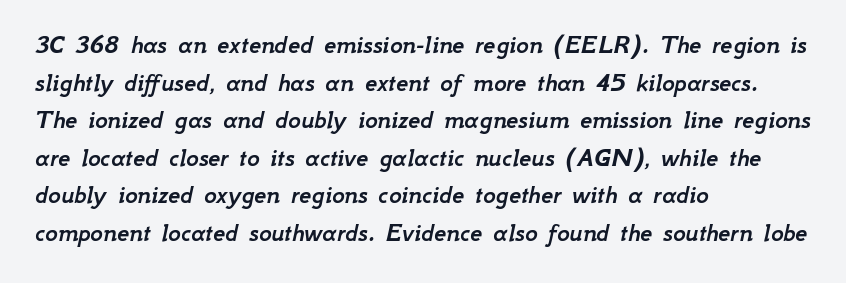
Q: Is the text italic (slanted)? A: Yes, it leans right by about 12 degrees.
Q: Is the text underlined? A: No.
Q: How is the paragraph aligned? A: Left-aligned.
Q: Is the spacing between letters normal or unusually wide? A: Normal.
Q: Is the spacing between lines tight, normal or loose? A: Normal.
